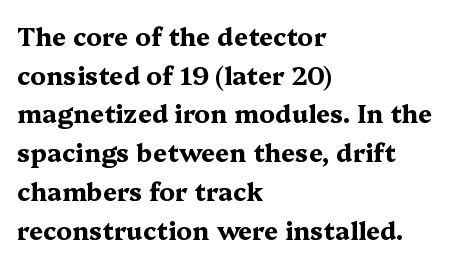
Lines of text with bare space underneath. Default kerning and tracking; the words read as compact shapes. Typeset ragged right — the left edge is the straight one. Regarding leading, the lines here are spaced in the standard way. Every stem runs plumb, perpendicular to the baseline.
